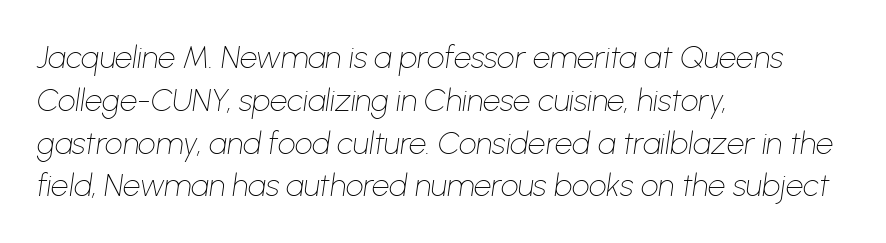
Q: Is the text bold? A: No.
Q: Is the text italic (slanted)? A: Yes, it leans right by about 8 degrees.
Q: Is the text underlined? A: No.
Q: How is the paragraph aligned? A: Left-aligned.
Q: Is the spacing between letters normal or unusually wide? A: Normal.
Q: Is the spacing between lines tight, normal or loose? A: Normal.
Q: Width (condensed, normal, or wide)? A: Normal.
Q: Stroke contrast? A: Low.
Q: x-height? A: Medium.
Q: Monospaced? A: No.
